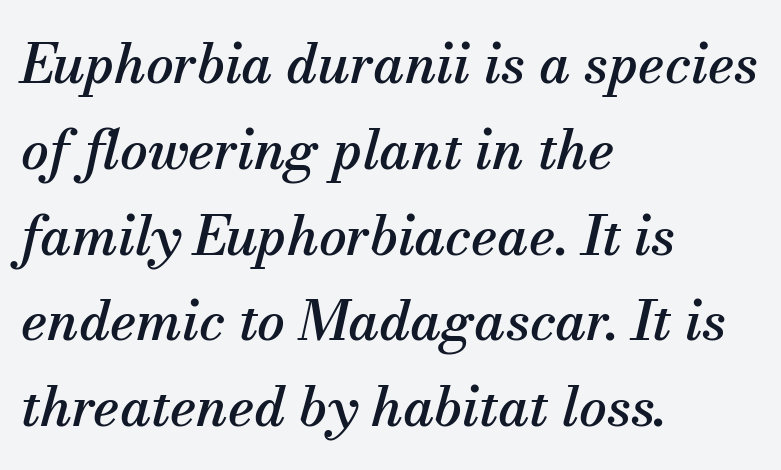
Inter-character spacing is left at the font's built-in metrics. Do the characters align in a grid? No, the font is proportional. Looking at the ascenders, they clearly lean. Does the leading feel generous? No, just average. The foot of each line stays bare and open.
